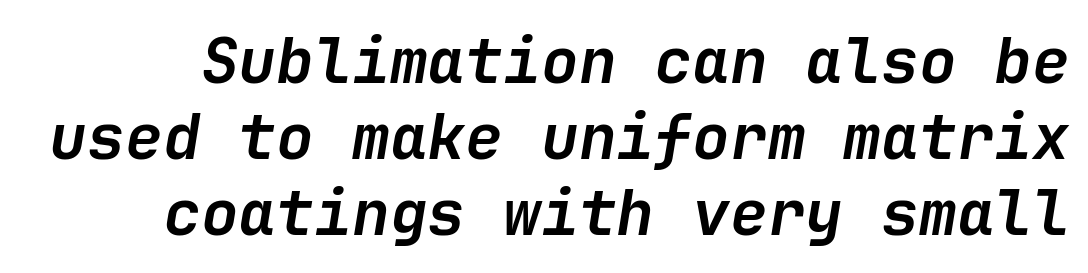
Q: Is the text bold? A: Yes.
Q: Is the text italic (slanted)? A: Yes, it leans right by about 9 degrees.
Q: Is the text underlined? A: No.
Q: Is the spacing between letters normal or unusually wide? A: Normal.
Q: Width (condensed, normal, or wide)? A: Normal.
Q: Stroke contrast? A: Low.
Q: x-height? A: Medium.
